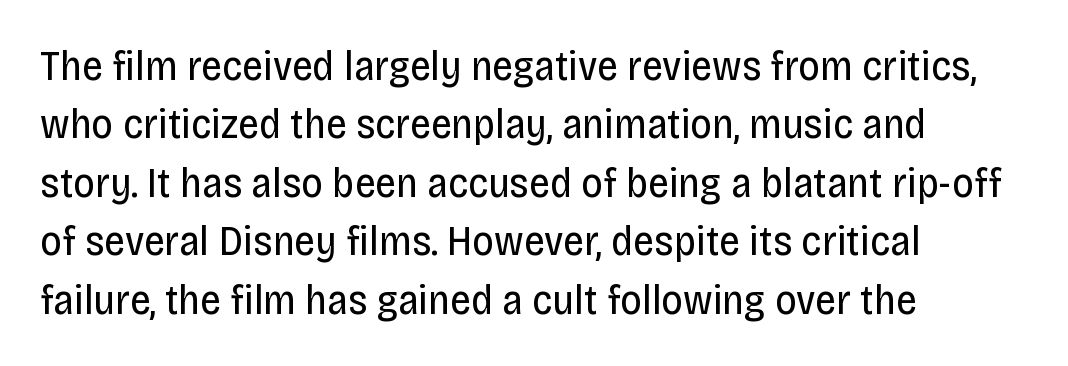
Q: Is the text bold? A: No.
Q: Is the text italic (slanted)? A: No, it is upright.
Q: Is the typeface a serif or a sans-serif typeface? A: Sans-serif.
Q: Is the text underlined? A: No.
Q: How is the paragraph aligned? A: Left-aligned.
Q: Is the spacing between letters normal or unusually wide? A: Normal.
Q: Is the spacing between lines tight, normal or loose? A: Normal.
Q: Width (condensed, normal, or wide)? A: Condensed.
Q: Stroke contrast? A: Low.
Q: x-height? A: Large.
Q: Monospaced? A: No.
